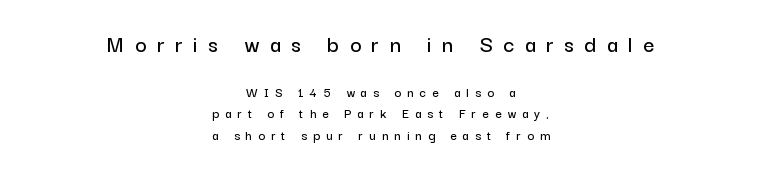
Leading: standard. Someone cranked the tracking dial way up on this one. It's the straight-up-and-down kind of type. This rendering features lettering with no underline. The block sitting higher on the canvas is the one with enlarged characters. Alignment: centered.
